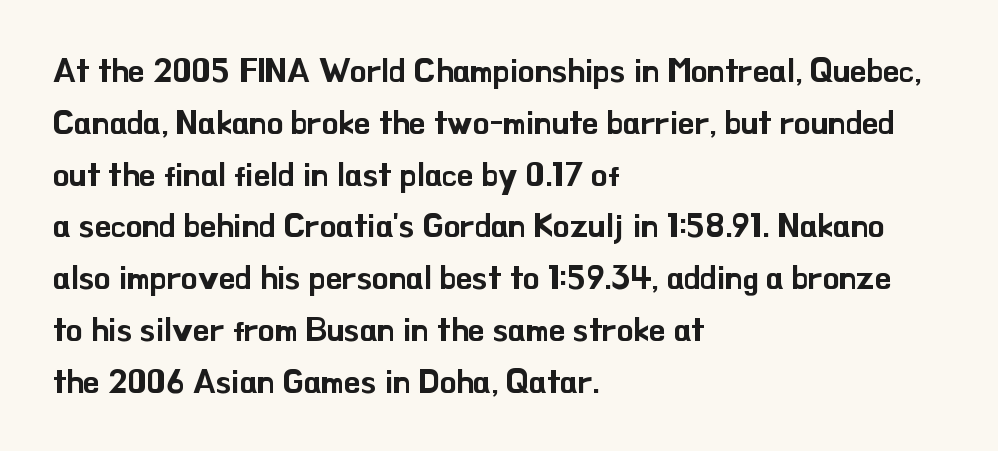
Spacing between characters is what you'd get straight out of the box. Here the designer chose a conventional face with non-uniform glyph widths. Rendered with straight, roman letterforms. This block has exactly the height ordinary leading produces. A sans-serif font was chosen for this passage. Caption: multi-line text, flush left, ragged right.
